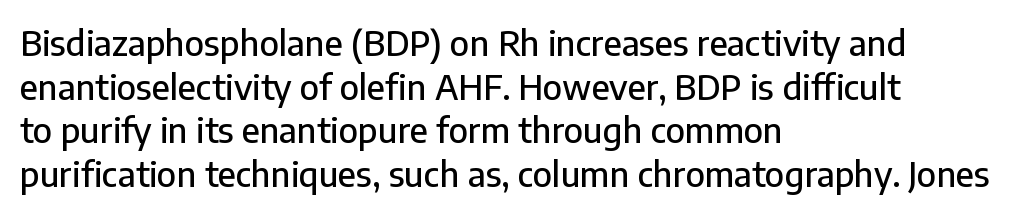
{"serif": "no", "italic": "no", "width": "normal", "stroke_contrast": "low", "x_height": "medium", "monospaced": "no", "underline": "no", "align": "left", "line_spacing": "normal", "line_spacing_ratio": 1.28, "letter_spacing": "normal", "letter_spacing_em": 0.0, "glyph_px": 34}
